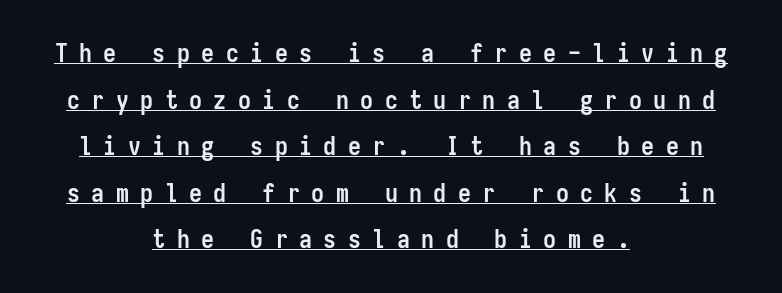
The image shows 26 px bold type, upright; set centered, line spacing 1.79x, unusually wide letter spacing (+0.44 em), underlined.
